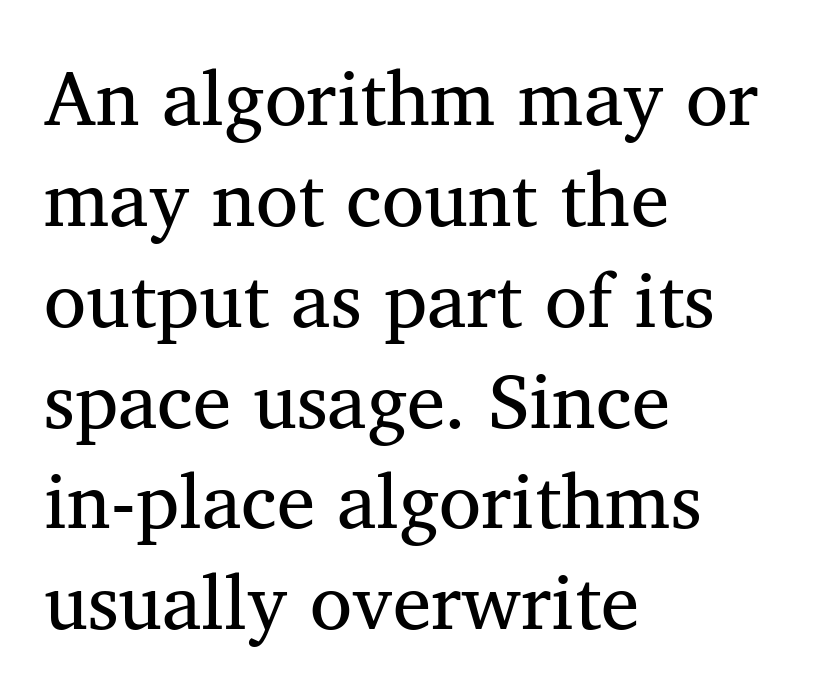
Q: Is the text bold? A: No.
Q: Is the text italic (slanted)? A: No, it is upright.
Q: Is the typeface a serif or a sans-serif typeface? A: Serif.
Q: Is the text underlined? A: No.
Q: How is the paragraph aligned? A: Left-aligned.
Q: Is the spacing between letters normal or unusually wide? A: Normal.
Q: Is the spacing between lines tight, normal or loose? A: Normal.
Q: Width (condensed, normal, or wide)? A: Normal.
Q: Stroke contrast? A: Medium.
Q: x-height? A: Medium.
Q: Monospaced? A: No.
